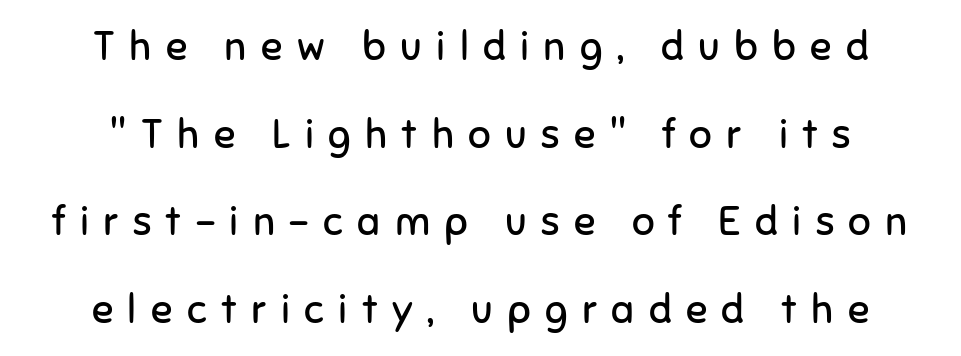
The image shows 40 px regular-weight sans-serif type, upright; set centered, loose line spacing (2.19x), unusually wide letter spacing (+0.36 em), not underlined; low stroke contrast and a medium x-height.
